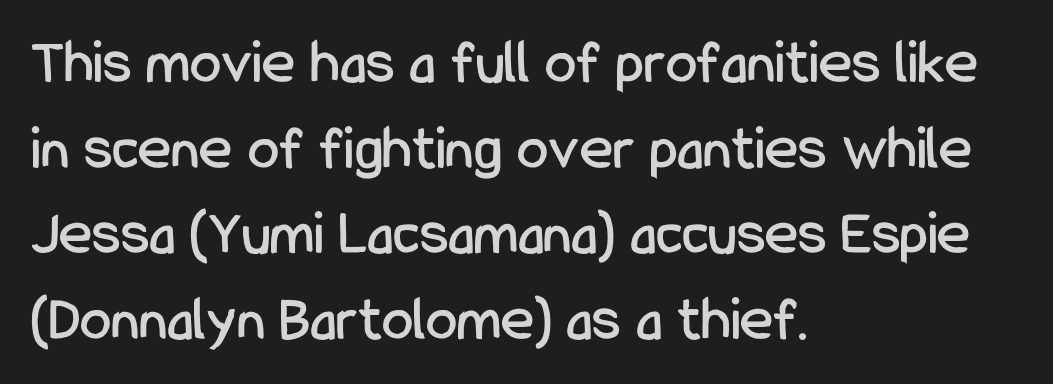
{"serif": "no", "italic": "no", "width": "condensed", "stroke_contrast": "low", "x_height": "medium", "monospaced": "no", "underline": "no", "align": "left", "line_spacing": "normal", "line_spacing_ratio": 1.36, "letter_spacing": "normal", "letter_spacing_em": 0.0, "glyph_px": 63}
